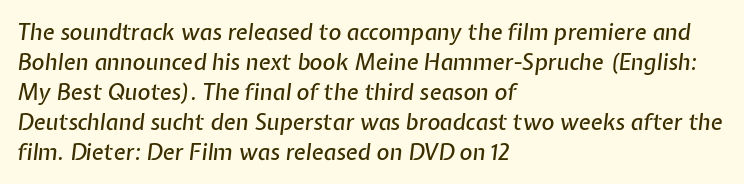
The image shows 22 px text type, italic (leaning right); set left-aligned, normal line spacing (1.36x), normal letter spacing, not underlined.
